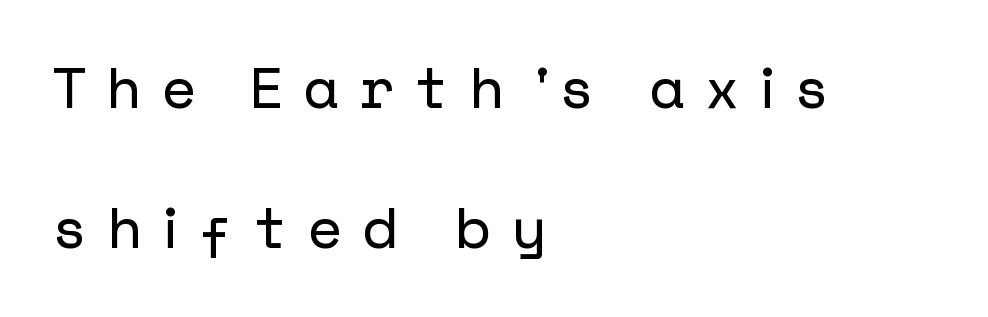
The image shows 56 px sans-serif type, upright; set left-aligned, loose line spacing (2.5x), unusually wide letter spacing (+0.37 em), not underlined; low stroke contrast and a medium x-height.
